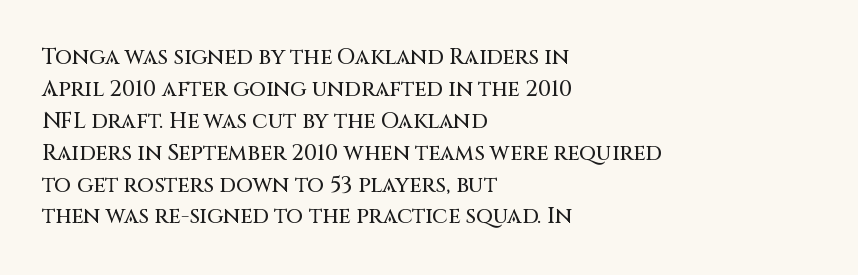
The image shows 22 px text type, upright; set left-aligned, normal line spacing (1.45x), normal letter spacing, not underlined.
